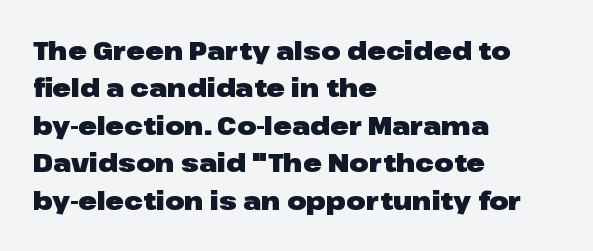
Baseline-to-baseline distance is the conventional proportion of letter height. The typesetter chose a ragged-right arrangement here. The zone under the glyphs is completely vacant. Typesetter's note: full bold, strokes at maximum text heaviness. In terms of posture, this sample is upright. The horizontal fit of the characters is conventional and even.
